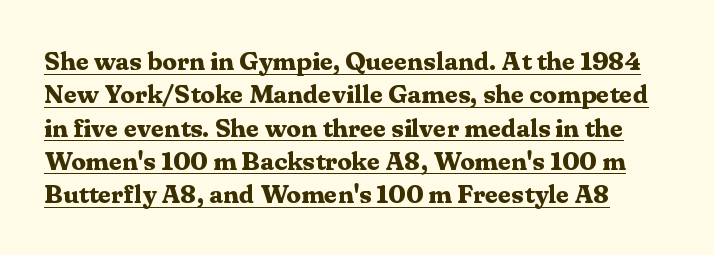
This sample uses an upright cut, with every glyph sitting square on the baseline. Compared with undecorated copy, this sample adds a rule below the words. Students, this is bold: see how much ink each stroke carries. The line texture is even and compact thanks to regular tracking. The designer left line spacing at the default.
